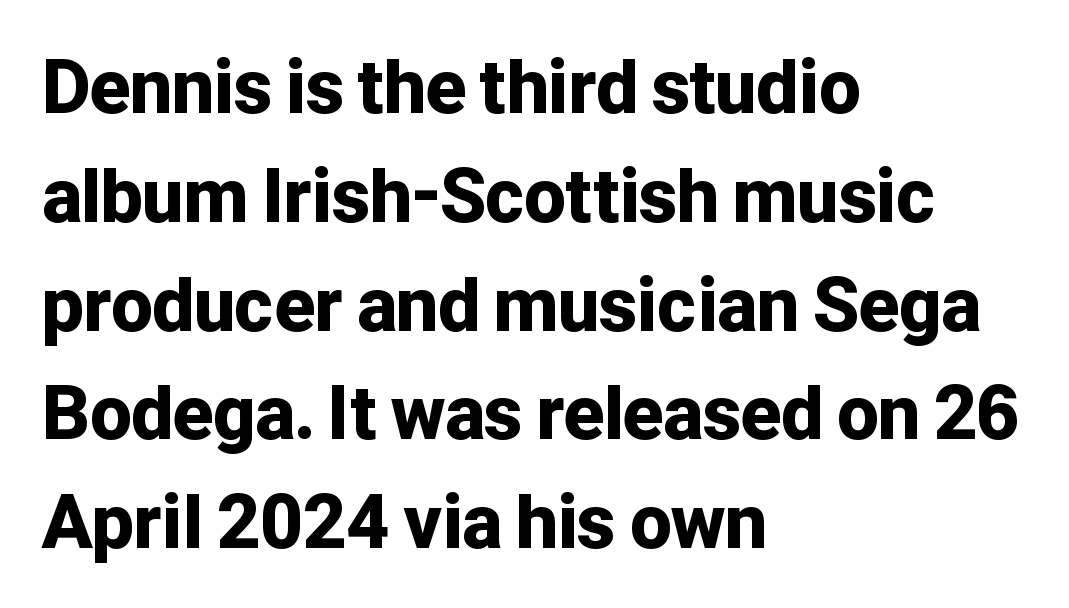
The image shows 74 px bold sans-serif type, upright; set left-aligned, normal line spacing (1.47x), normal letter spacing, not underlined; low stroke contrast and a medium x-height.
